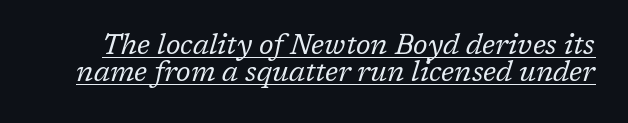
The words here are underlined. In terms of letterform style, serifs are clearly present. Every character sits at an angle, as italics do. Ink coverage per letter is moderate at most.
